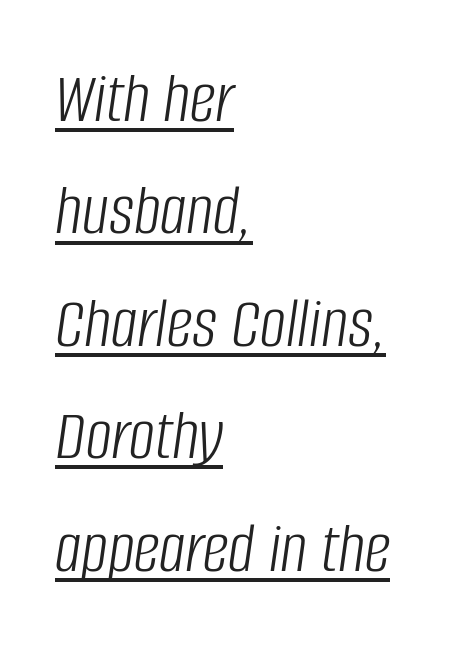
{"italic": "yes", "lean": "right", "slant_degrees": 8, "bold": "no", "weight": "light", "width": "condensed", "stroke_contrast": "low", "x_height": "large", "monospaced": "no", "underline": "yes", "align": "left", "line_spacing": "normal", "line_spacing_ratio": 1.54, "letter_spacing": "normal", "letter_spacing_em": 0.0, "glyph_px": 73}
